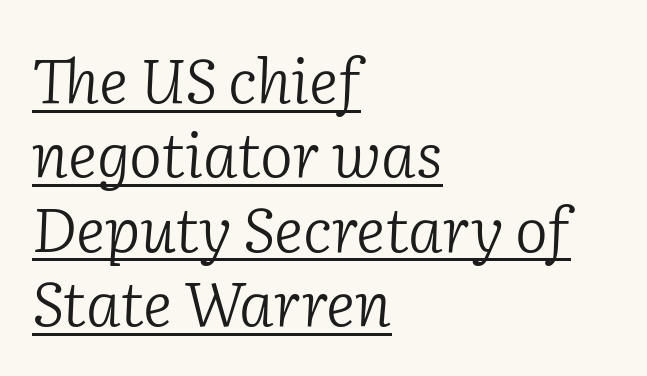
{"serif": "yes", "italic": "yes", "lean": "right", "slant_degrees": 2, "bold": "no", "weight": "light", "width": "normal", "stroke_contrast": "low", "x_height": "medium", "monospaced": "no", "underline": "yes", "align": "left", "line_spacing_ratio": 1.2, "letter_spacing": "normal", "letter_spacing_em": 0.0, "glyph_px": 62}
